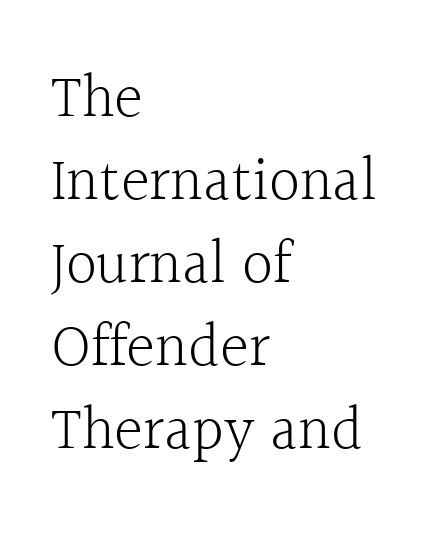
{"serif": "yes", "italic": "no", "bold": "no", "weight": "light", "width": "normal", "x_height": "medium", "monospaced": "no", "underline": "no", "align": "left", "line_spacing": "normal", "line_spacing_ratio": 1.34, "letter_spacing": "normal", "letter_spacing_em": 0.0, "glyph_px": 62}
